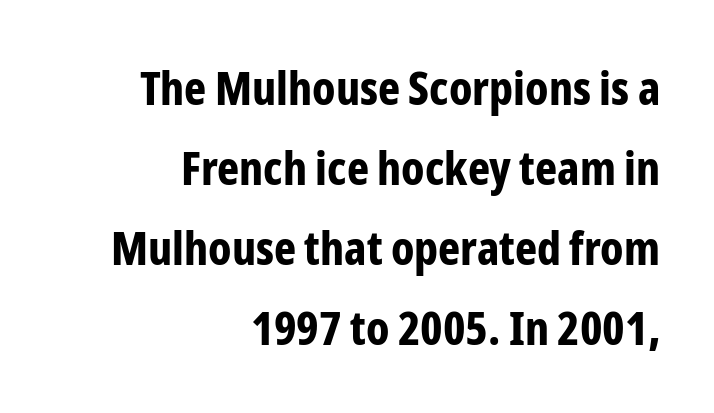
Q: Is the text bold? A: Yes.
Q: Is the text italic (slanted)? A: No, it is upright.
Q: Is the typeface a serif or a sans-serif typeface? A: Sans-serif.
Q: Is the text underlined? A: No.
Q: How is the paragraph aligned? A: Right-aligned.
Q: Is the spacing between letters normal or unusually wide? A: Normal.
Q: Is the spacing between lines tight, normal or loose? A: Normal.
Q: Width (condensed, normal, or wide)? A: Condensed.
Q: Stroke contrast? A: Low.
Q: x-height? A: Medium.
Q: Monospaced? A: No.
